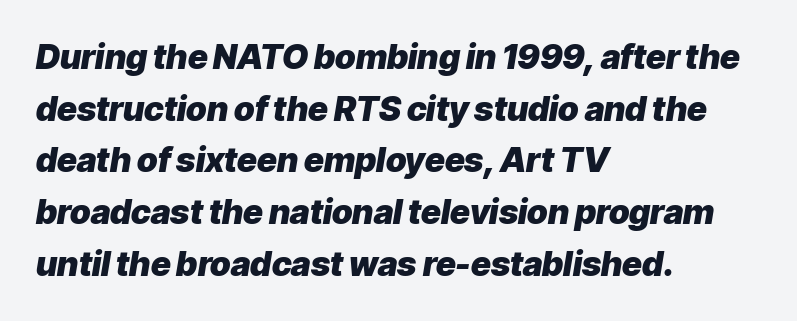
Q: Is the text bold? A: Yes.
Q: Is the text italic (slanted)? A: Yes, it leans right by about 9 degrees.
Q: Is the text underlined? A: No.
Q: How is the paragraph aligned? A: Left-aligned.
Q: Is the spacing between letters normal or unusually wide? A: Normal.
Q: Is the spacing between lines tight, normal or loose? A: Normal.
Q: Width (condensed, normal, or wide)? A: Normal.
Q: Stroke contrast? A: Low.
Q: x-height? A: Medium.
Q: Monospaced? A: No.
